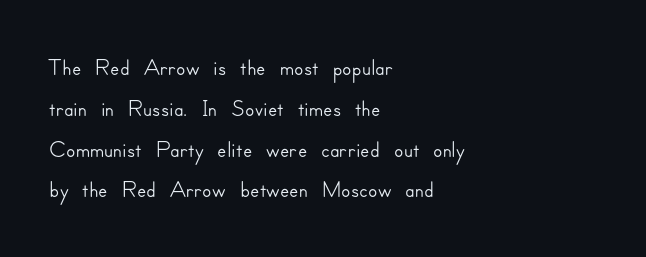
Look at the bottom of the vertical strokes: they stop flat, with no serifs. One-word summary of the alignment: left. The passage shown is typed in a proportional face where columns would drift. When letters stand straight like this, we call the style roman or upright. The gaps between neighbouring characters are ordinary and unremarkable.
